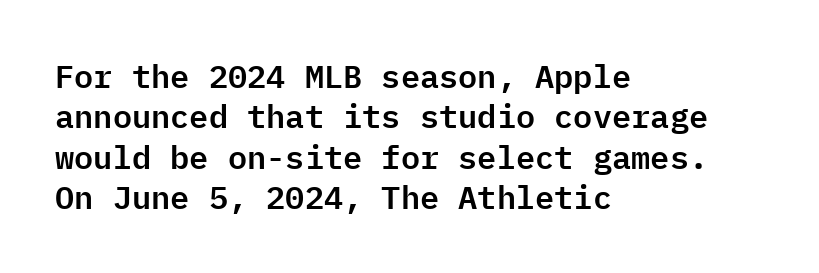
The image shows 32 px sans-serif type, upright, monospaced; set left-aligned, normal line spacing (1.26x), normal letter spacing, not underlined; low stroke contrast and a medium x-height.
